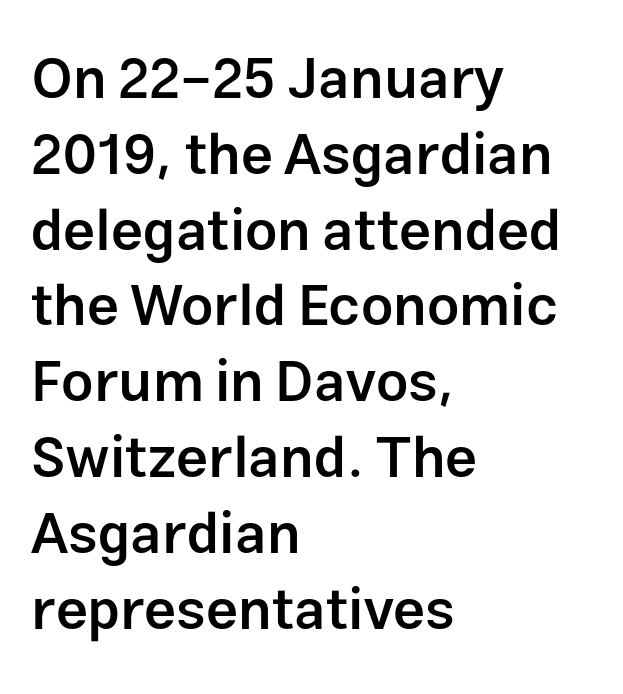
{"serif": "no", "italic": "no", "bold": "semi", "weight": "semibold", "width": "normal", "stroke_contrast": "low", "x_height": "medium", "monospaced": "no", "underline": "no", "align": "left", "line_spacing": "normal", "line_spacing_ratio": 1.33, "letter_spacing": "normal", "letter_spacing_em": 0.0, "glyph_px": 57}
